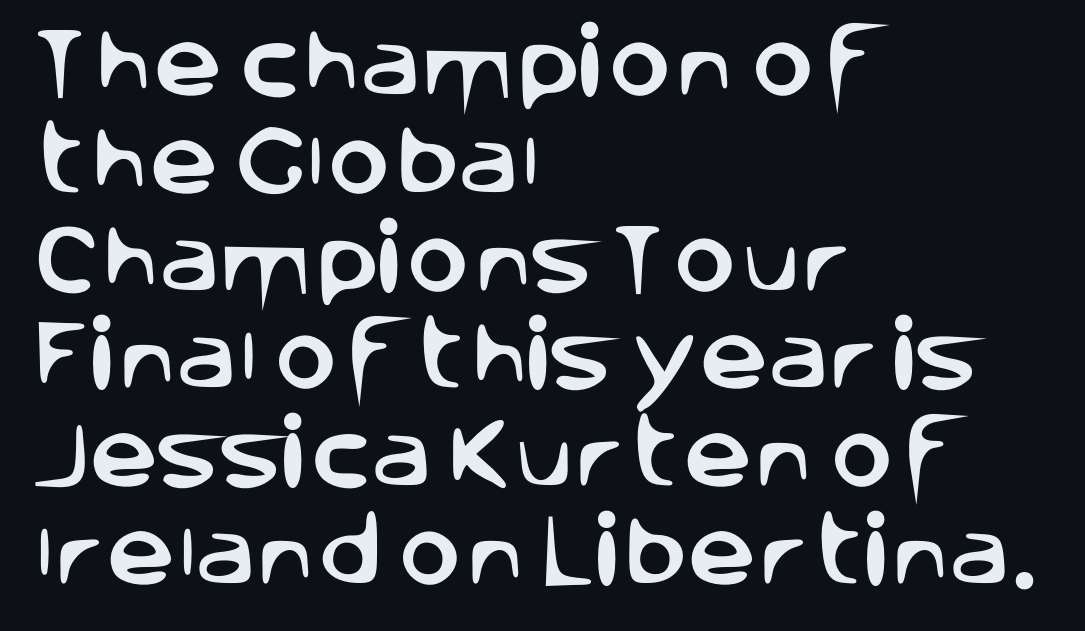
Check where the strokes stop: nothing finishes them off — pure sans. Spacing between characters is what you'd get straight out of the box. Does the leading feel generous? No, just average. Quick note: underline off. These lines are set flush left with a ragged right edge. Think of a printed novel: that variable character pitch is what you see here.
